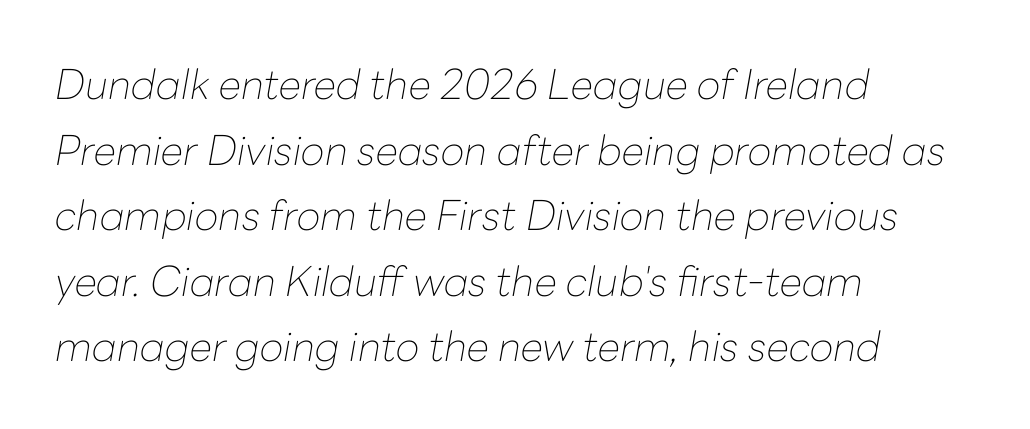
The image shows 41 px thin type, italic (leaning right); set left-aligned, normal line spacing (1.6x), normal letter spacing, not underlined; low stroke contrast and a medium x-height.
